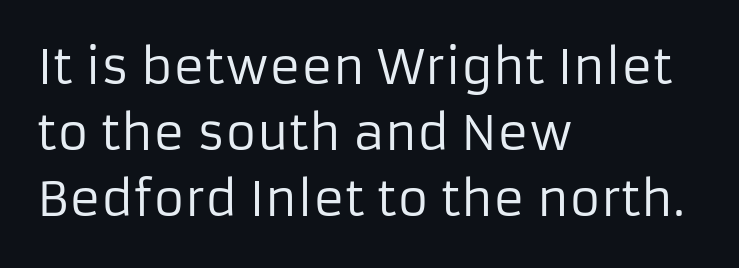
The image shows 48 px regular-weight sans-serif type, upright; set left-aligned, normal line spacing (1.38x), normal letter spacing, not underlined; low stroke contrast and a medium x-height.
